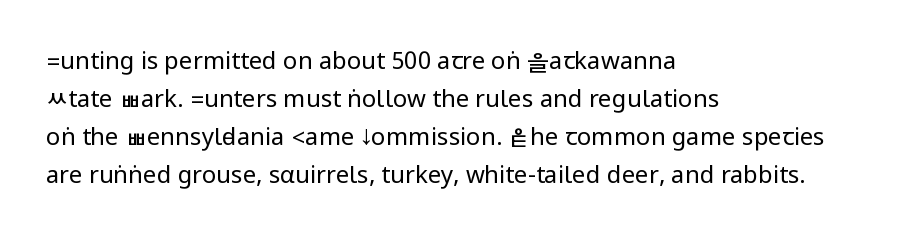
Is there much room between lines? A standard amount, neither cramped nor airy. A roman cut, with each character standing at attention. How are the letters spaced? Ordinarily, with no added tracking. This rendering features lettering with no underline. The paragraph shown leans on its left margin. The weight tops out at a normal text grade.
